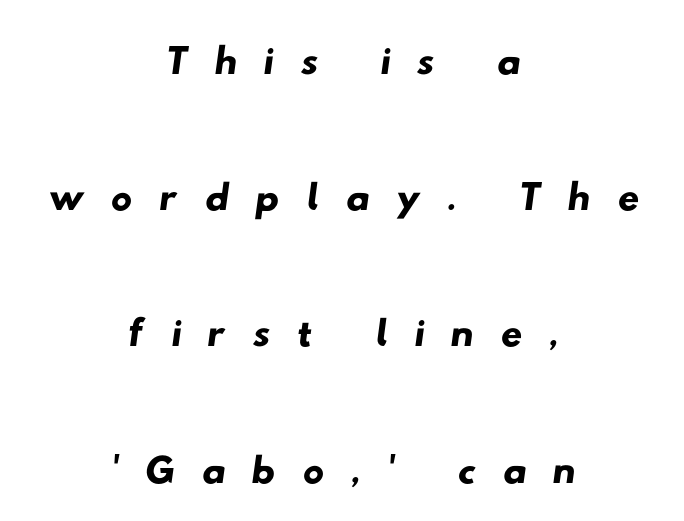
{"serif": "no", "width": "wide", "stroke_contrast": "low", "x_height": "small", "monospaced": "no", "underline": "no", "align": "center", "line_spacing": "loose", "line_spacing_ratio": 2.27, "letter_spacing": "wide", "letter_spacing_em": 0.43, "glyph_px": 60}
